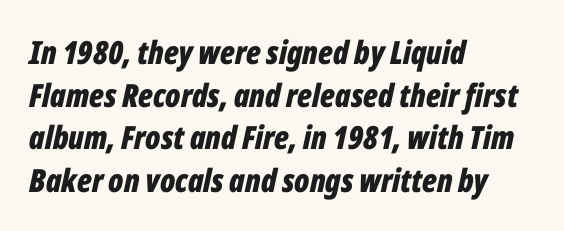
{"italic": "yes", "lean": "right", "slant_degrees": 12, "bold": "yes", "weight": "bold", "width": "condensed", "stroke_contrast": "low", "x_height": "medium", "monospaced": "no", "underline": "no", "align": "left", "line_spacing": "normal", "line_spacing_ratio": 1.33, "letter_spacing": "normal", "letter_spacing_em": 0.0, "glyph_px": 32}
